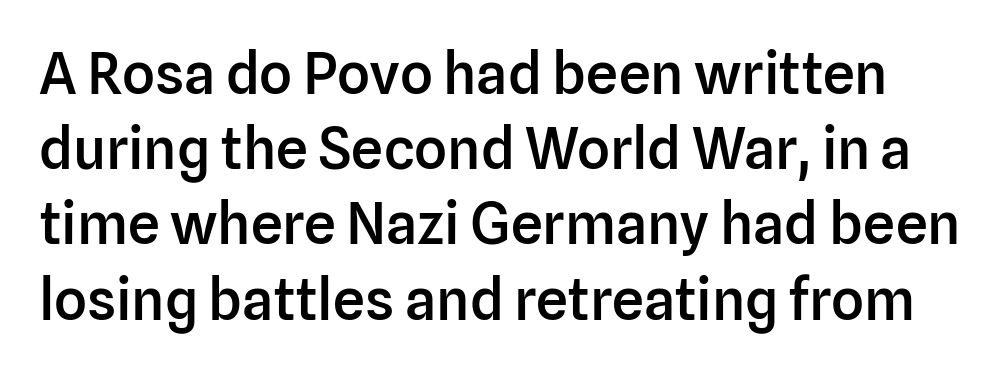
Q: Is the text bold? A: Semi-bold.
Q: Is the text italic (slanted)? A: No, it is upright.
Q: Is the typeface a serif or a sans-serif typeface? A: Sans-serif.
Q: Is the text underlined? A: No.
Q: Is the spacing between letters normal or unusually wide? A: Normal.
Q: Is the spacing between lines tight, normal or loose? A: Normal.
Q: Width (condensed, normal, or wide)? A: Normal.
Q: Stroke contrast? A: Low.
Q: x-height? A: Medium.
Q: Monospaced? A: No.
